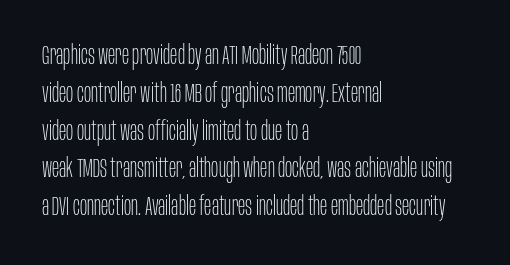
{"italic": "no", "bold": "no", "underline": "no", "align": "left", "line_spacing": "normal", "line_spacing_ratio": 1.4, "letter_spacing": "normal", "letter_spacing_em": 0.0, "glyph_px": 27}
